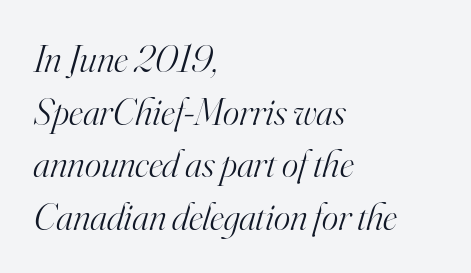
Q: Is the text bold? A: No.
Q: Is the text italic (slanted)? A: Yes, it leans right by about 16 degrees.
Q: Is the typeface a serif or a sans-serif typeface? A: Serif.
Q: Is the text underlined? A: No.
Q: How is the paragraph aligned? A: Left-aligned.
Q: Is the spacing between letters normal or unusually wide? A: Normal.
Q: Is the spacing between lines tight, normal or loose? A: Normal.
Q: Width (condensed, normal, or wide)? A: Normal.
Q: Stroke contrast? A: High.
Q: x-height? A: Small.
Q: Monospaced? A: No.
